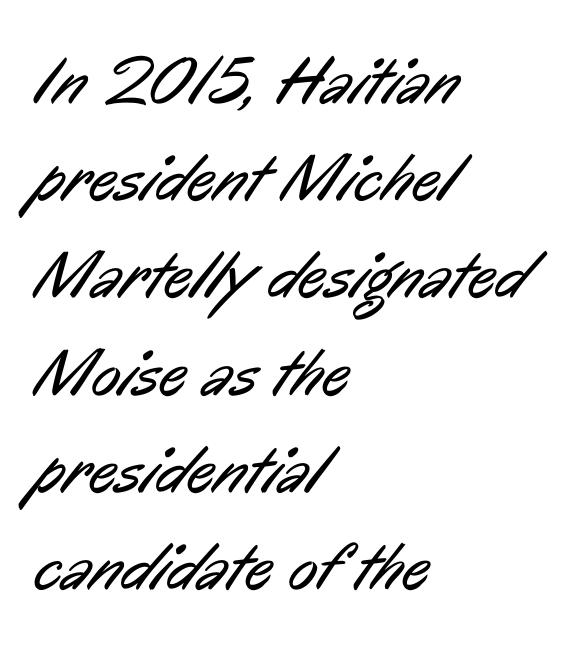
{"serif": "no", "bold": "no", "weight": "regular", "width": "condensed", "stroke_contrast": "low", "x_height": "medium", "monospaced": "no", "underline": "no", "align": "left", "line_spacing": "normal", "line_spacing_ratio": 1.43, "letter_spacing": "normal", "letter_spacing_em": 0.0, "glyph_px": 68}
